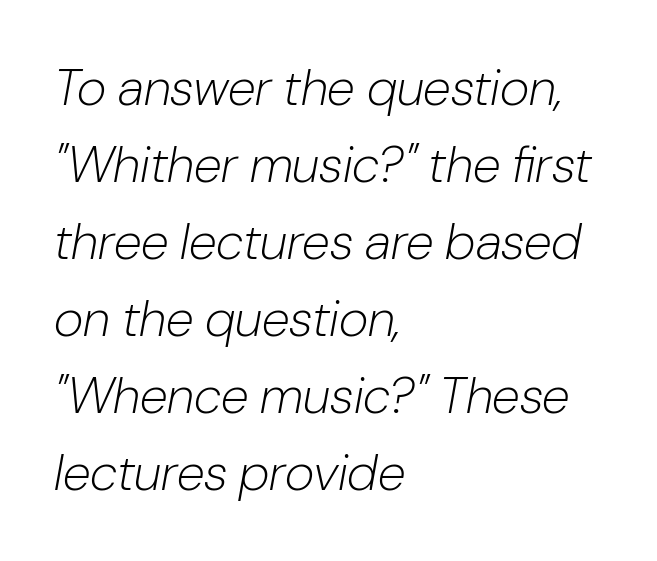
Think of a printed novel: that variable character pitch is what you see here. Compared with ordinary roman type, these characters are visibly tilted. These glyphs show unthickened strokes, regular width or finer. Is there much room between lines? A standard amount, neither cramped nor airy. Layout note: lines flush left. The letterforms sit shoulder to shoulder at normal distance.
